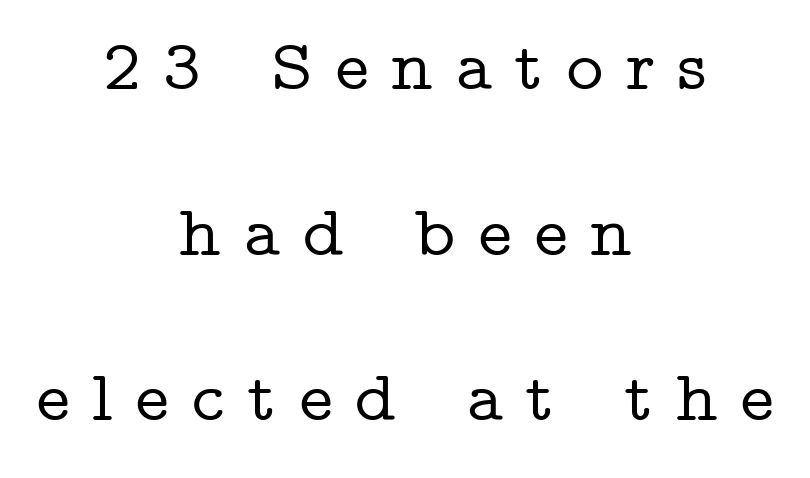
The image shows 72 px wide serif type, upright; set centered, loose line spacing (2.3x), unusually wide letter spacing (+0.31 em), not underlined; low stroke contrast and a medium x-height.
